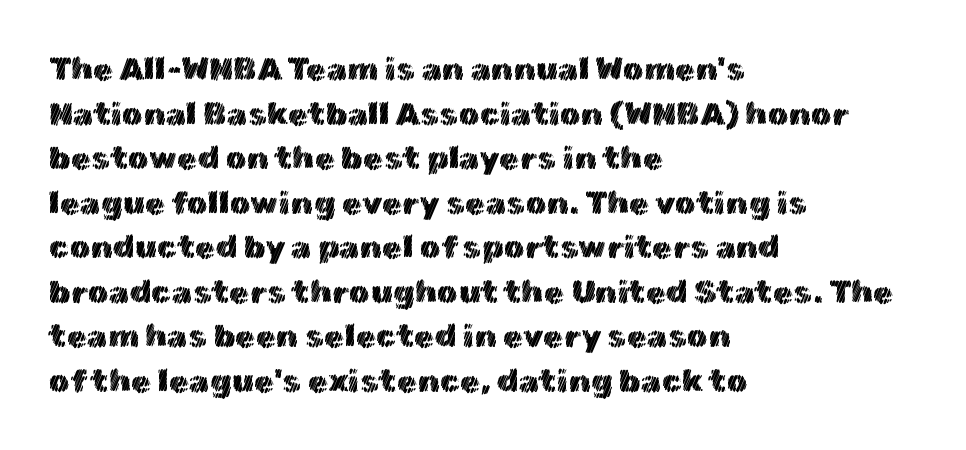
Only glyphs here, with clear space below each row. Vertical spacing — default. Tall strokes in this sample are plumb rather than angled. How are the letters spaced? Ordinarily, with no added tracking. These lines stack with their left ends in a neat column. Note the varied advance widths — an 'i' is clearly narrower than an 'm'.
